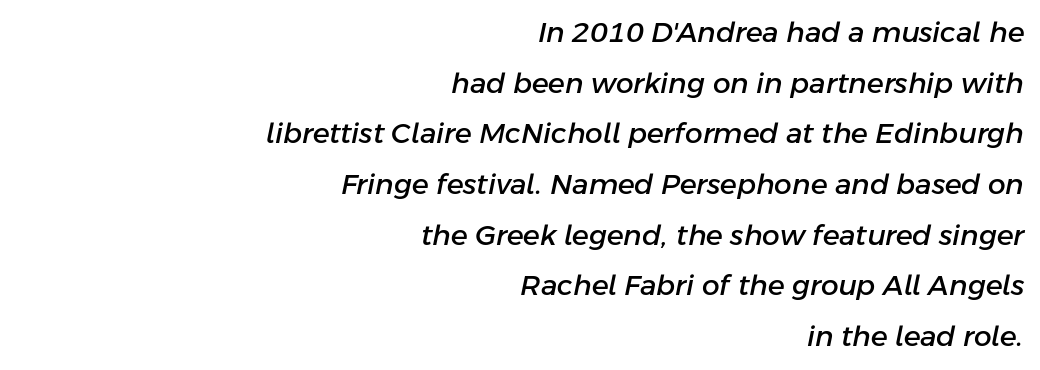
Q: Is the text italic (slanted)? A: Yes, it leans right by about 11 degrees.
Q: Is the text underlined? A: No.
Q: How is the paragraph aligned? A: Right-aligned.
Q: Is the spacing between letters normal or unusually wide? A: Normal.
Q: Width (condensed, normal, or wide)? A: Normal.
Q: Stroke contrast? A: Low.
Q: x-height? A: Medium.
Q: Monospaced? A: No.
